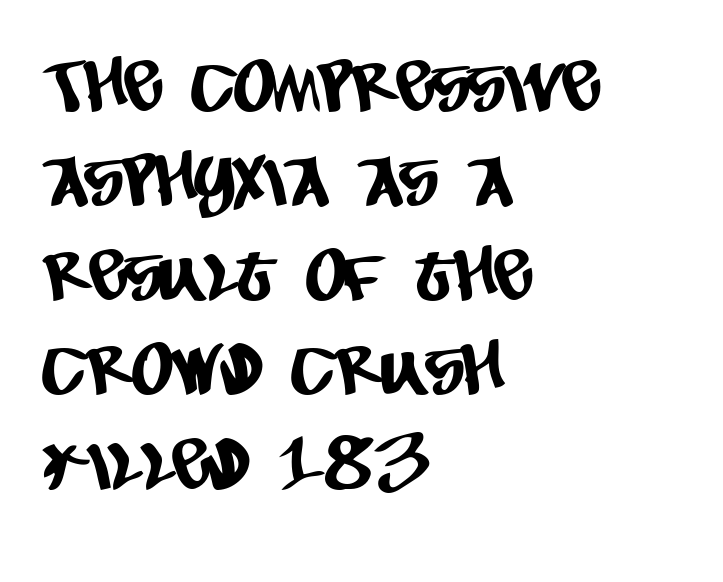
Q: Is the typeface a serif or a sans-serif typeface? A: Sans-serif.
Q: Is the text underlined? A: No.
Q: How is the paragraph aligned? A: Left-aligned.
Q: Is the spacing between letters normal or unusually wide? A: Normal.
Q: Is the spacing between lines tight, normal or loose? A: Normal.
Q: Width (condensed, normal, or wide)? A: Condensed.
Q: Stroke contrast? A: Low.
Q: x-height? A: Large.
Q: Monospaced? A: No.
